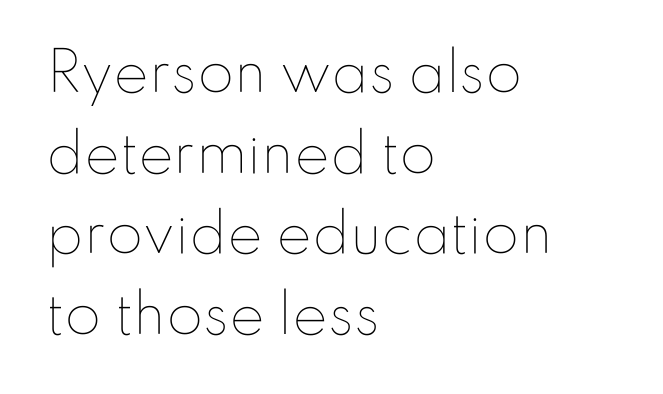
Q: Is the text bold? A: No.
Q: Is the text italic (slanted)? A: No, it is upright.
Q: Is the text underlined? A: No.
Q: How is the paragraph aligned? A: Left-aligned.
Q: Is the spacing between letters normal or unusually wide? A: Normal.
Q: Is the spacing between lines tight, normal or loose? A: Normal.
Q: Width (condensed, normal, or wide)? A: Normal.
Q: Stroke contrast? A: Low.
Q: x-height? A: Small.
Q: Monospaced? A: No.
